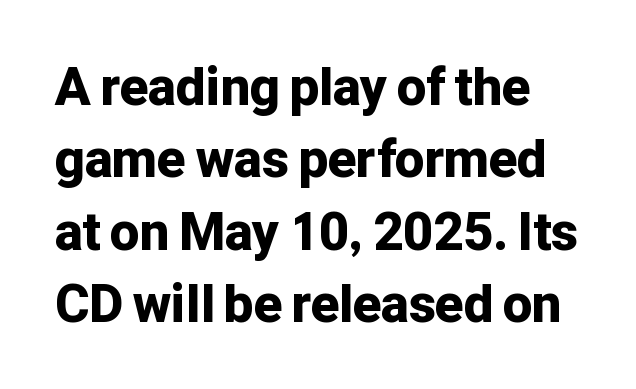
{"serif": "no", "italic": "no", "bold": "yes", "weight": "bold", "width": "normal", "stroke_contrast": "low", "x_height": "medium", "monospaced": "no", "underline": "no", "line_spacing": "normal", "line_spacing_ratio": 1.39, "letter_spacing": "normal", "letter_spacing_em": 0.0, "glyph_px": 52}
